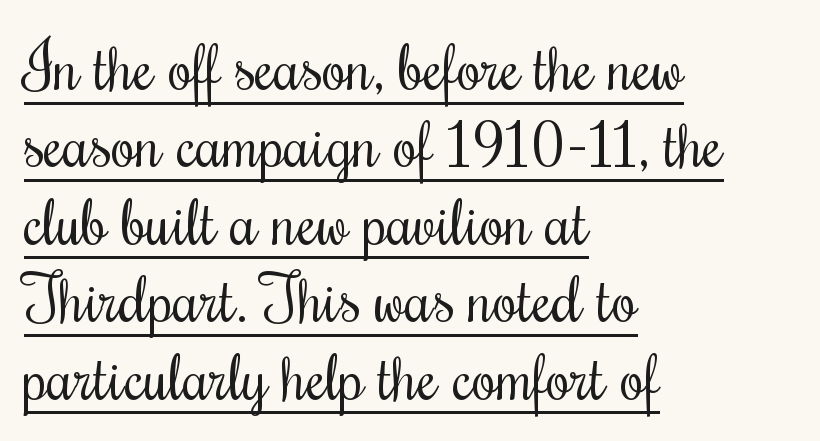
{"serif": "yes", "bold": "no", "weight": "regular", "width": "condensed", "stroke_contrast": "medium", "x_height": "small", "monospaced": "no", "underline": "yes", "align": "left", "line_spacing_ratio": 1.21, "letter_spacing": "normal", "letter_spacing_em": 0.0, "glyph_px": 64}
